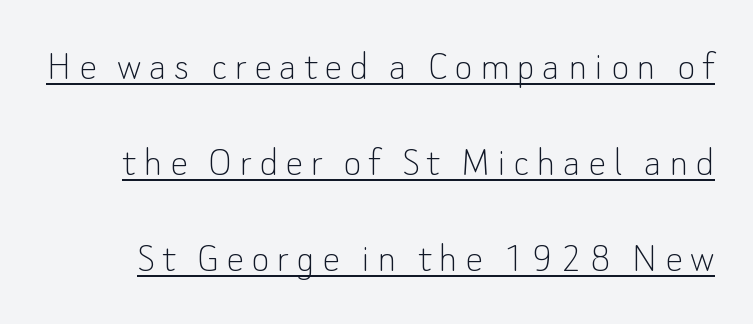
The glyphs are accompanied by a horizontal stroke just below them. I'd call this a sans setting — the letters go barefoot. Quick note: interline space is abundant. Ink coverage per letter is moderate at most.
